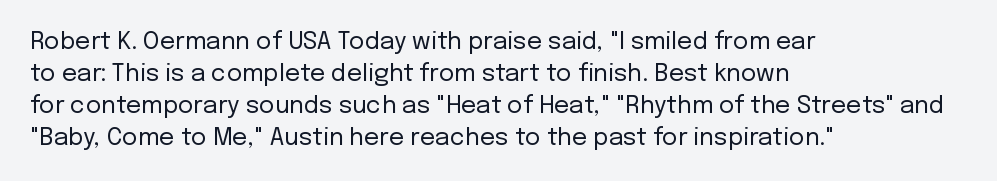
A bare baseline throughout the passage. Does the lettering tilt? It doesn't — this is upright. Leftover space on each line is placed entirely after the last word. Regarding leading, the lines here are spaced in the standard way. Inter-character spacing is left at the font's built-in metrics. Compared with a typical body face, this is equally light or lighter still.
